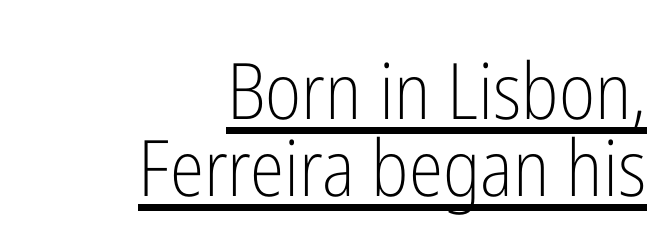
{"serif": "no", "italic": "no", "bold": "no", "weight": "light", "width": "condensed", "stroke_contrast": "low", "x_height": "medium", "monospaced": "no", "underline": "yes", "align": "right", "line_spacing": "tight", "line_spacing_ratio": 0.99, "letter_spacing": "normal", "letter_spacing_em": 0.0, "glyph_px": 78}
